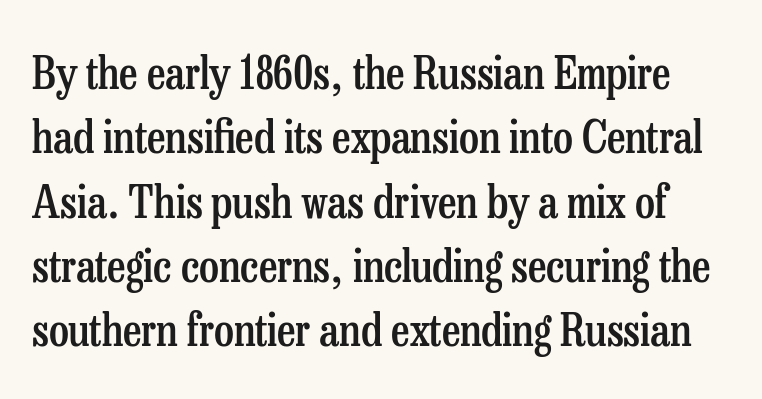
Q: Is the text bold? A: Semi-bold.
Q: Is the text italic (slanted)? A: No, it is upright.
Q: Is the typeface a serif or a sans-serif typeface? A: Serif.
Q: Is the text underlined? A: No.
Q: Is the spacing between letters normal or unusually wide? A: Normal.
Q: Is the spacing between lines tight, normal or loose? A: Normal.
Q: Width (condensed, normal, or wide)? A: Condensed.
Q: Stroke contrast? A: Low.
Q: x-height? A: Medium.
Q: Monospaced? A: No.
